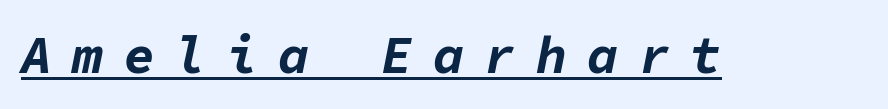
Q: Is the text bold? A: Yes.
Q: Is the text italic (slanted)? A: Yes, it leans right by about 11 degrees.
Q: Is the text underlined? A: Yes.
Q: Is the spacing between letters normal or unusually wide? A: Unusually wide.
Q: Width (condensed, normal, or wide)? A: Normal.
Q: Stroke contrast? A: Low.
Q: x-height? A: Medium.
Q: Monospaced? A: Yes.
